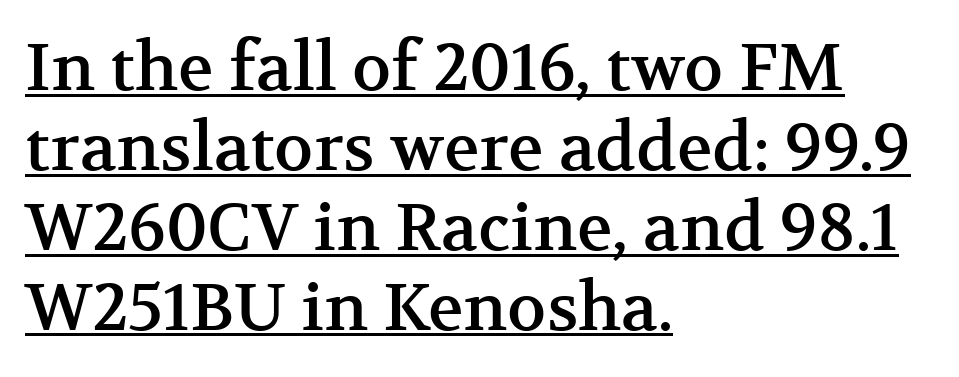
Q: Is the text italic (slanted)? A: No, it is upright.
Q: Is the typeface a serif or a sans-serif typeface? A: Serif.
Q: Is the text underlined? A: Yes.
Q: How is the paragraph aligned? A: Left-aligned.
Q: Is the spacing between letters normal or unusually wide? A: Normal.
Q: Width (condensed, normal, or wide)? A: Normal.
Q: Stroke contrast? A: Medium.
Q: x-height? A: Medium.
Q: Monospaced? A: No.
